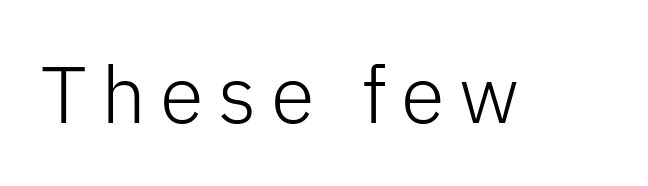
The strip under each line holds only bare page. Is this a fixed-width face? No — the glyphs have proportional, varying widths. The face used here is a sans, in the tradition of grotesques and geometrics. The font is comparable to plain body text, perhaps lighter. Ascenders rise straight up at ninety degrees.
